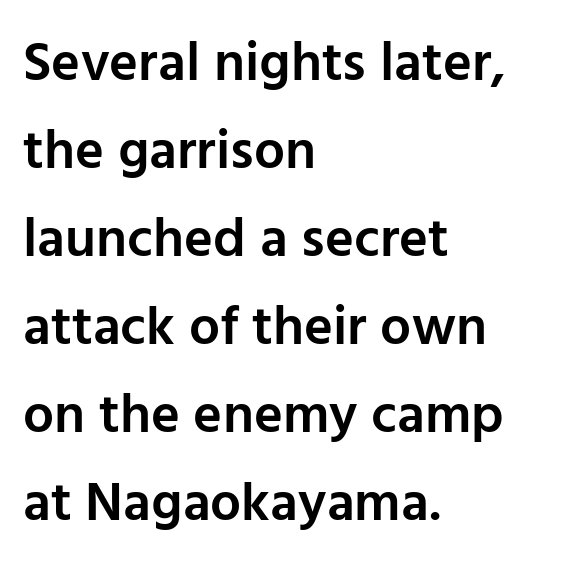
{"serif": "no", "italic": "no", "bold": "semi", "weight": "semibold", "width": "normal", "stroke_contrast": "low", "x_height": "medium", "monospaced": "no", "underline": "no", "align": "left", "line_spacing": "normal", "line_spacing_ratio": 1.6, "letter_spacing": "normal", "letter_spacing_em": 0.0, "glyph_px": 55}
